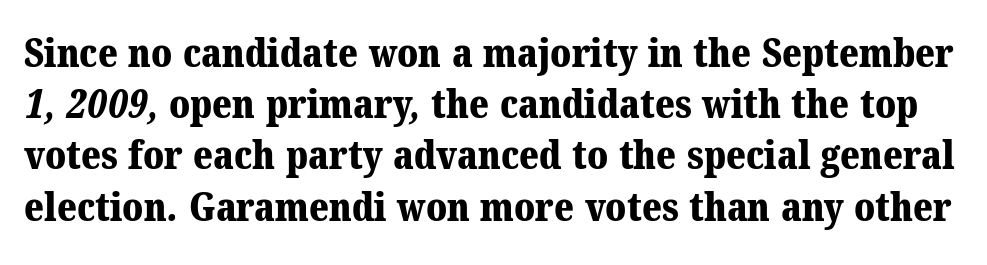
Q: Is the text bold? A: Yes.
Q: Is the typeface a serif or a sans-serif typeface? A: Serif.
Q: Is the text underlined? A: No.
Q: Is the spacing between letters normal or unusually wide? A: Normal.
Q: Is the spacing between lines tight, normal or loose? A: Normal.
Q: Width (condensed, normal, or wide)? A: Normal.
Q: Stroke contrast? A: Medium.
Q: x-height? A: Medium.
Q: Monospaced? A: No.
